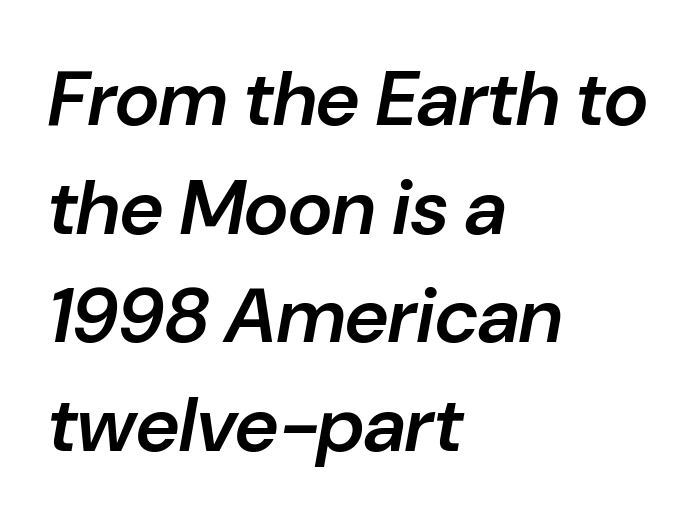
The image shows 77 px semibold type, italic (leaning right); set left-aligned, normal line spacing (1.41x), normal letter spacing, not underlined; low stroke contrast and a medium x-height.
